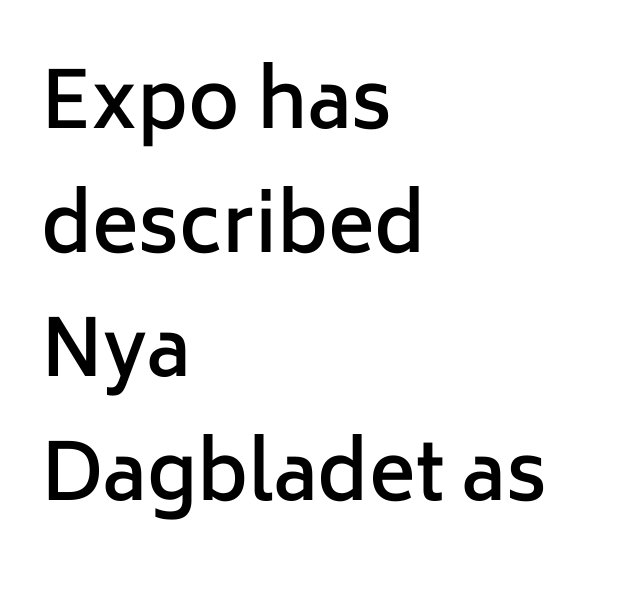
{"serif": "no", "italic": "no", "bold": "semi", "weight": "semibold", "width": "normal", "stroke_contrast": "low", "x_height": "medium", "monospaced": "no", "underline": "no", "align": "left", "line_spacing": "normal", "line_spacing_ratio": 1.59, "letter_spacing": "normal", "letter_spacing_em": 0.0, "glyph_px": 78}
